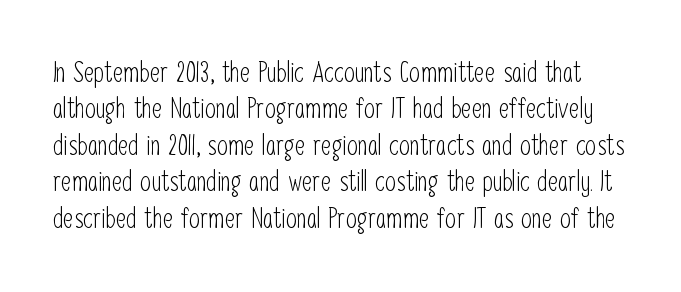
The image shows 28 px light, condensed sans-serif type, upright; set normal line spacing (1.3x), normal letter spacing, not underlined; low stroke contrast and a medium x-height.
